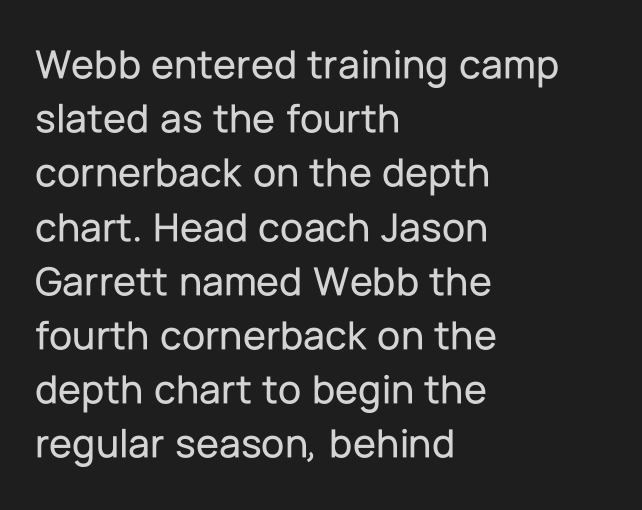
{"serif": "no", "italic": "no", "width": "normal", "stroke_contrast": "low", "x_height": "medium", "monospaced": "no", "underline": "no", "align": "left", "line_spacing": "normal", "line_spacing_ratio": 1.29, "letter_spacing": "normal", "letter_spacing_em": 0.0, "glyph_px": 42}
